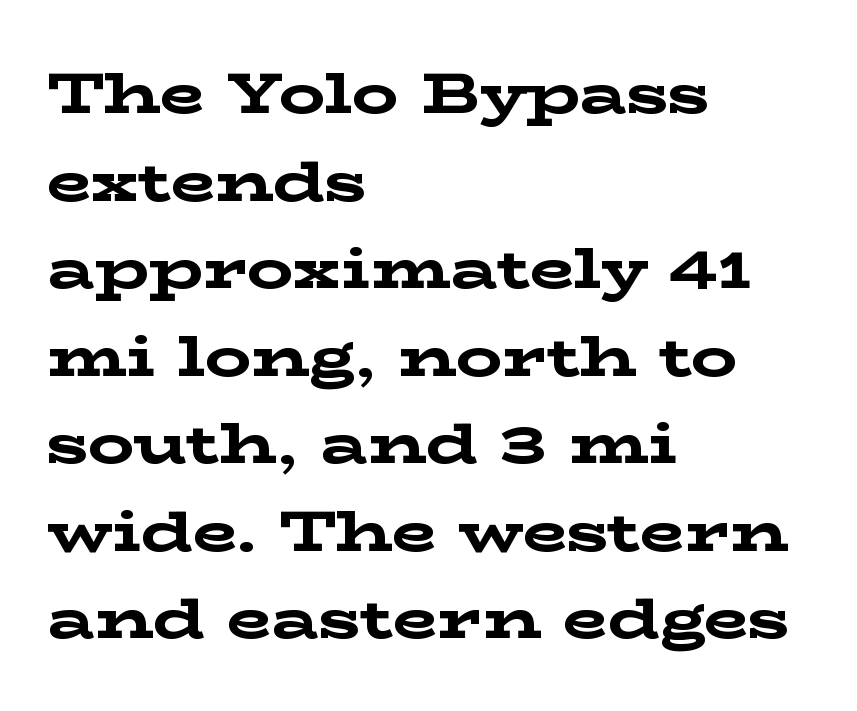
Posture: upright roman. To sum up the face: it has serifs. Which margin do the lines hug? The left one — the right edge is uneven. The rendering uses a bold face; every stroke is thick and dark. The rendering uses a moderate line-height, typical for paragraphs. Default kerning and tracking; the words read as compact shapes.
